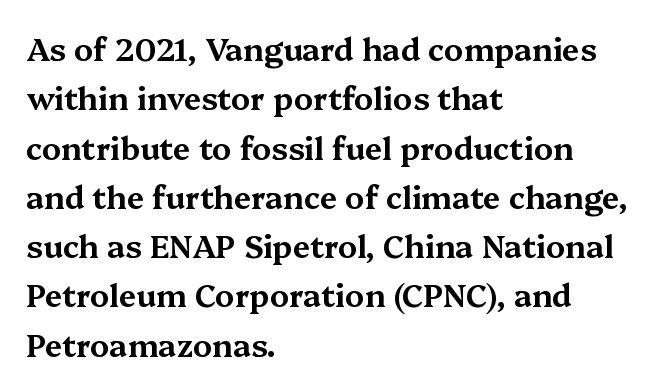
The image shows 31 px wide serif type, upright; set left-aligned, normal line spacing (1.59x), normal letter spacing, not underlined; medium stroke contrast and a medium x-height.
